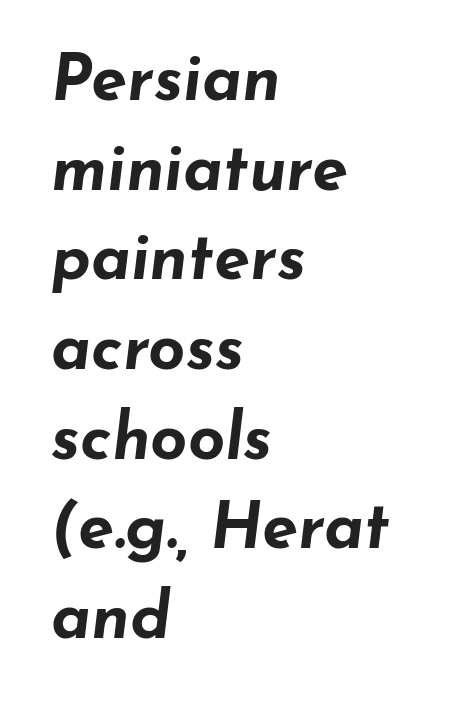
Q: Is the text bold? A: Yes.
Q: Is the text italic (slanted)? A: Yes, it leans right by about 7 degrees.
Q: Is the text underlined? A: No.
Q: How is the paragraph aligned? A: Left-aligned.
Q: Is the spacing between letters normal or unusually wide? A: Normal.
Q: Is the spacing between lines tight, normal or loose? A: Normal.
Q: Width (condensed, normal, or wide)? A: Wide.
Q: Stroke contrast? A: Low.
Q: x-height? A: Small.
Q: Monospaced? A: No.
